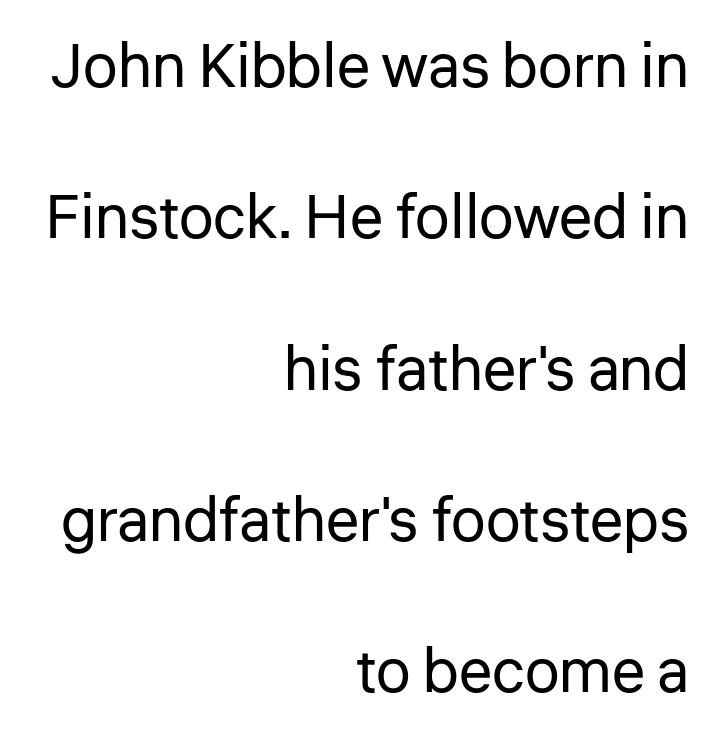
The image shows 62 px regular-weight sans-serif type, upright; set right-aligned, loose line spacing (2.44x), normal letter spacing, not underlined; low stroke contrast and a medium x-height.
